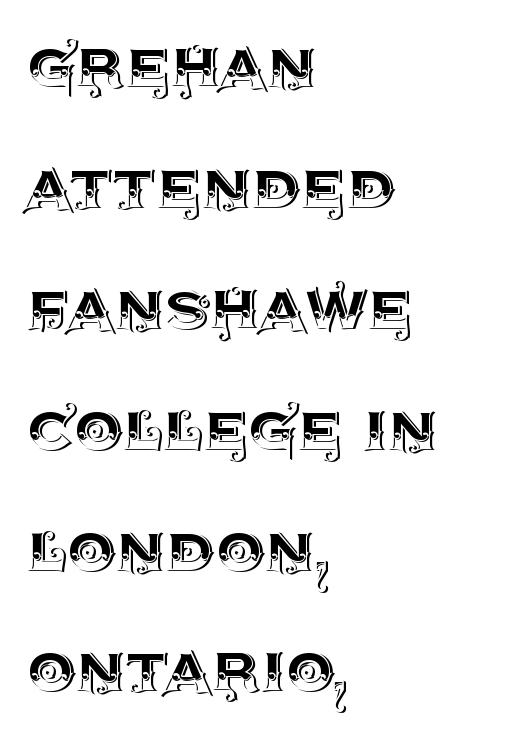
Check under the words: just untouched page. Proportional: the letters do not fall into vertical columns. Ordinary non-slanted type is in use. The ragged edge is on the right, which tells us the setting is flush left. The leading is moderate, giving the passage an even texture. Glyph-to-glyph distance matches everyday printed text.
